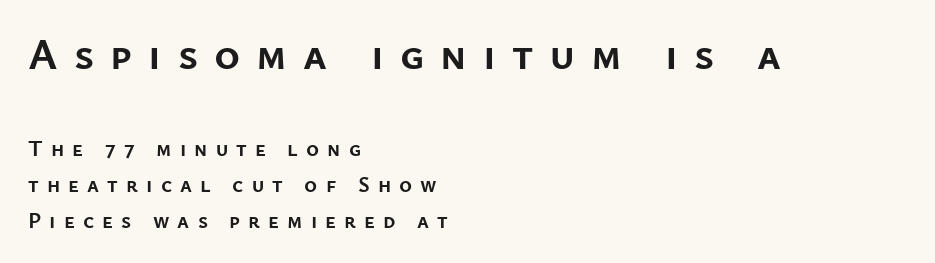
Q: Is the text bold? A: Yes.
Q: Is the text italic (slanted)? A: No, it is upright.
Q: Is the typeface a serif or a sans-serif typeface? A: Sans-serif.
Q: Is the text underlined? A: No.
Q: How is the paragraph aligned? A: Left-aligned.
Q: Is the spacing between letters normal or unusually wide? A: Unusually wide.
Q: Is the spacing between lines tight, normal or loose? A: Normal.
Q: Which block of text is set in a larger size, the first (top) or the second (bottom)? A: The first (top) one.
Q: Width (condensed, normal, or wide)? A: Normal.
Q: Stroke contrast? A: Low.
Q: x-height? A: Medium.
Q: Monospaced? A: No.
